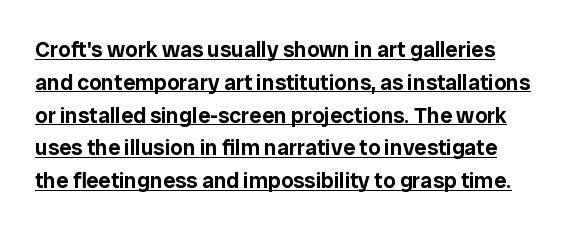
The image shows 22 px text type, upright; set left-aligned, normal line spacing (1.49x), normal letter spacing, underlined.
